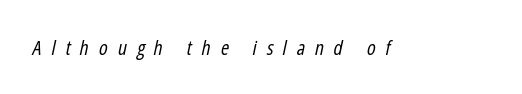
The image shows 20 px text type, italic (leaning right); set unusually wide letter spacing (+0.49 em), not underlined.
